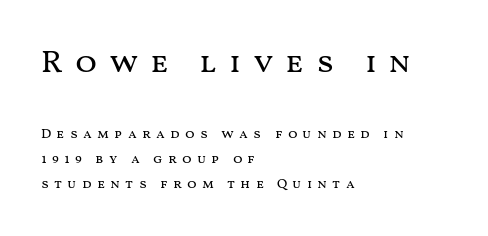
Q: Is the text bold? A: No.
Q: Is the text italic (slanted)? A: No, it is upright.
Q: Is the text underlined? A: No.
Q: How is the paragraph aligned? A: Left-aligned.
Q: Is the spacing between letters normal or unusually wide? A: Unusually wide.
Q: Which block of text is set in a larger size, the first (top) or the second (bottom)? A: The first (top) one.
Q: Width (condensed, normal, or wide)? A: Wide.
Q: Stroke contrast? A: Medium.
Q: x-height? A: Medium.
Q: Monospaced? A: No.
